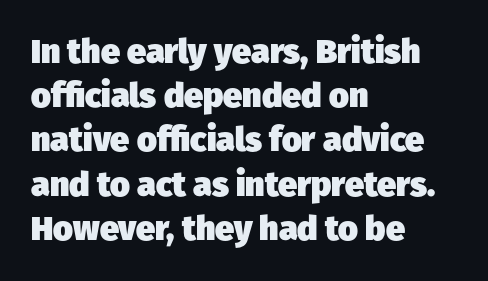
The baseline area is clear. Each letter keeps its own natural width here, so spacing adapts to shape. In terms of weight, the rendering is a true, heavy bold. The letters sit at their default tracking, neither squeezed nor spread.
